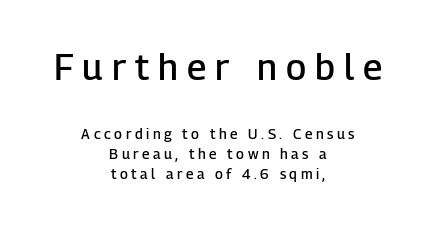
{"serif": "no", "italic": "no", "bold": "semi", "weight": "semibold", "width": "normal", "stroke_contrast": "low", "x_height": "medium", "monospaced": "no", "underline": "no", "align": "center", "line_spacing": "normal", "line_spacing_ratio": 1.43, "letter_spacing": "wide", "letter_spacing_em": 0.25, "larger_block": "first", "size_ratio": 2.57, "glyph_px": 36}
